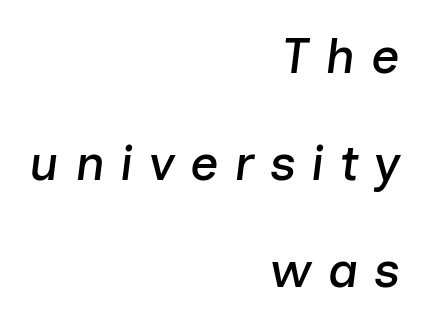
{"italic": "yes", "lean": "right", "slant_degrees": 7, "width": "normal", "stroke_contrast": "low", "x_height": "medium", "monospaced": "no", "underline": "no", "align": "right", "line_spacing": "loose", "line_spacing_ratio": 2.14, "letter_spacing": "wide", "letter_spacing_em": 0.31, "glyph_px": 50}
